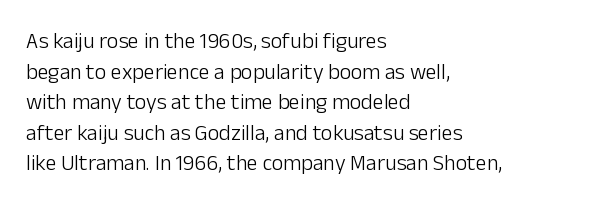
Here the glyphs are tracked normally, forming tight word shapes. This sample keeps an unexceptional amount of space between lines. Every character sits straight up, as roman type does. Each stroke keeps to a modest, everyday thickness or less. This rendering uses left alignment, leaving the right contour irregular. Descenders are the only things crossing below the line.
